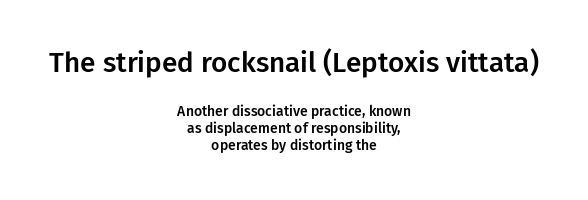
{"serif": "no", "italic": "no", "width": "normal", "stroke_contrast": "low", "x_height": "medium", "monospaced": "no", "underline": "no", "align": "center", "line_spacing_ratio": 1.23, "letter_spacing": "normal", "letter_spacing_em": 0.0, "larger_block": "first", "size_ratio": 2.0, "glyph_px": 28}
